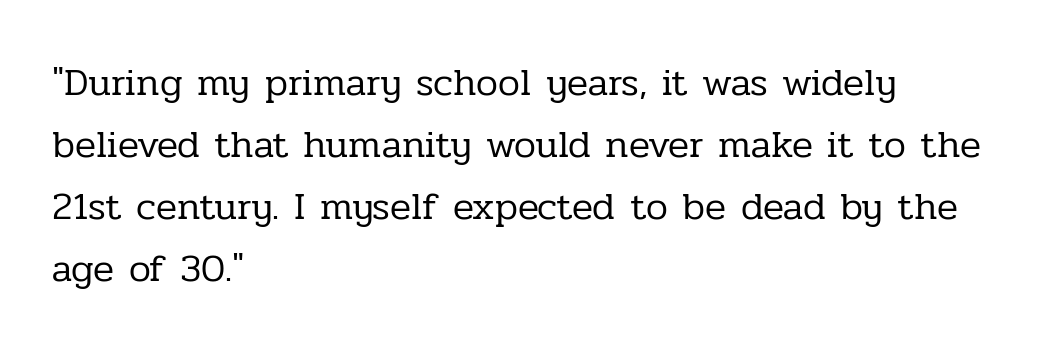
Is this a fixed-width face? No — the glyphs have proportional, varying widths. Vertical strokes here are truly vertical. A student would call this left alignment; a typographer would say flush left, rag right. Weight: regular or lighter. Any mark beneath the type? The region is blank. These lines sit exactly where default settings would place them.
